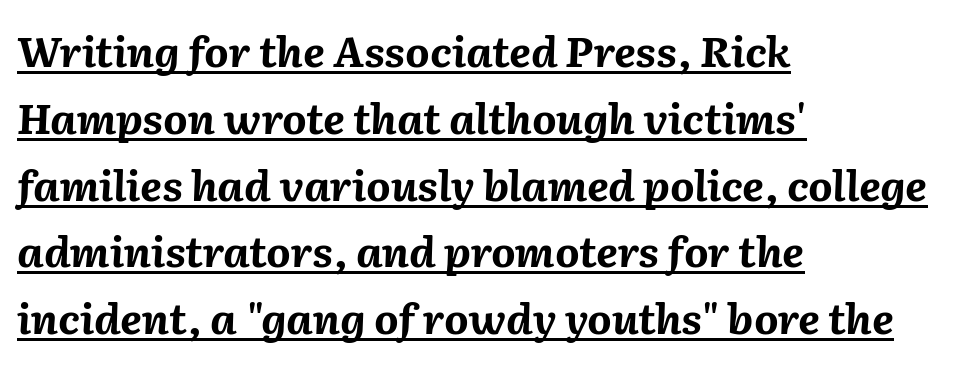
Q: Is the text bold? A: Yes.
Q: Is the text italic (slanted)? A: Yes, it leans right by about 2 degrees.
Q: Is the text underlined? A: Yes.
Q: How is the paragraph aligned? A: Left-aligned.
Q: Is the spacing between letters normal or unusually wide? A: Normal.
Q: Is the spacing between lines tight, normal or loose? A: Normal.
Q: Width (condensed, normal, or wide)? A: Normal.
Q: Stroke contrast? A: Medium.
Q: x-height? A: Medium.
Q: Monospaced? A: No.
